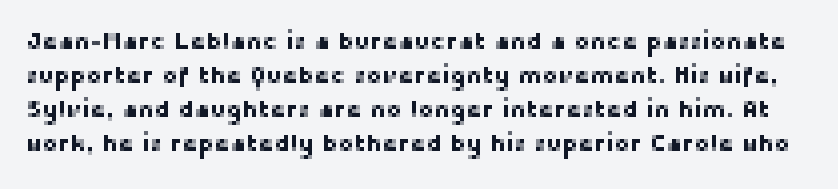
{"italic": "no", "underline": "no", "line_spacing": "normal", "line_spacing_ratio": 1.42, "letter_spacing": "normal", "letter_spacing_em": 0.0, "glyph_px": 24}
